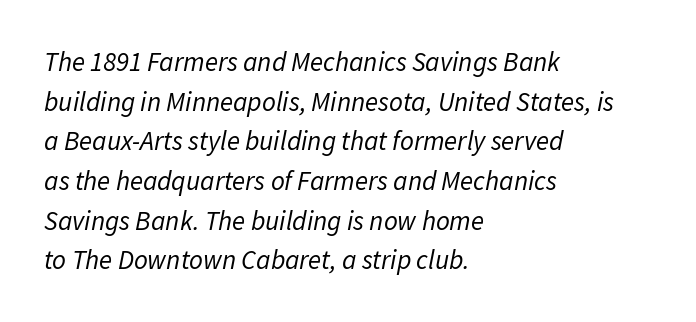
Q: Is the text bold? A: No.
Q: Is the text italic (slanted)? A: Yes, it leans right by about 11 degrees.
Q: Is the text underlined? A: No.
Q: How is the paragraph aligned? A: Left-aligned.
Q: Is the spacing between letters normal or unusually wide? A: Normal.
Q: Is the spacing between lines tight, normal or loose? A: Normal.
